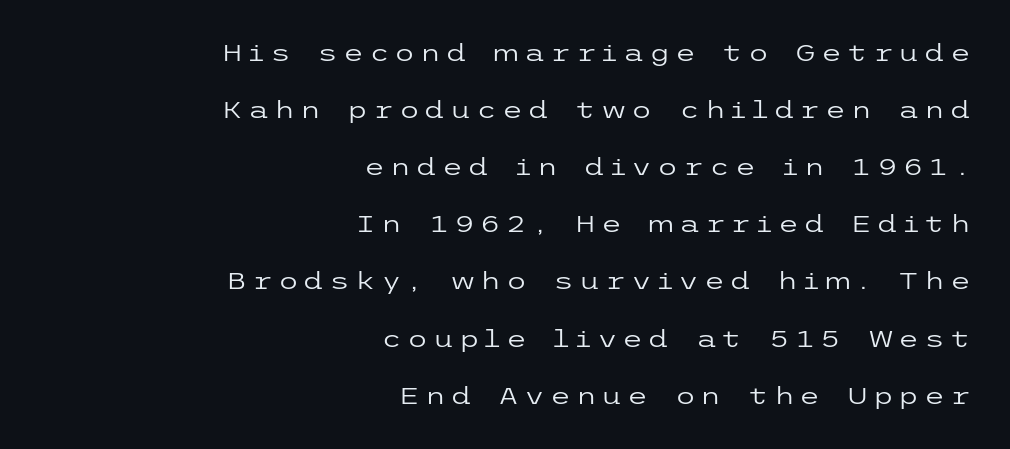
These lines stack with their right ends in a neat column. In terms of letterspacing, this is a distinctly airy, spread setting. Lines of text with bare space underneath. Horizontal bands of white between lines are thick stripes. The axis of the letterforms is exactly vertical. Bold? No — there's no thickening of the strokes.
